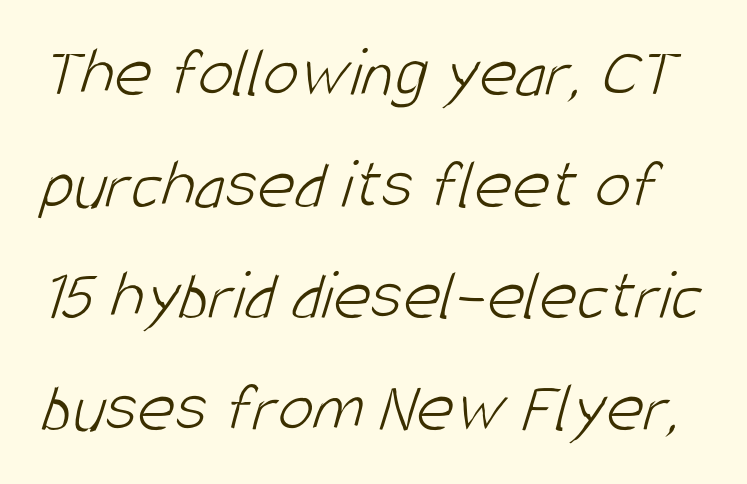
The image shows 72 px light, condensed sans-serif type; set normal line spacing (1.55x), normal letter spacing, not underlined; low stroke contrast and a large x-height.
